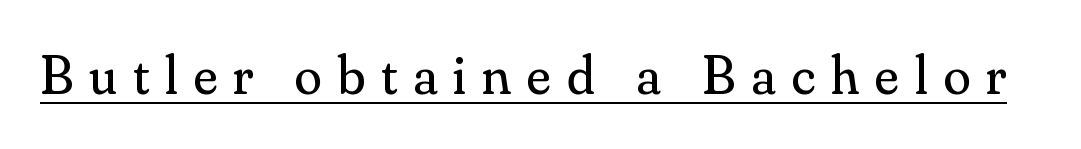
{"serif": "yes", "italic": "no", "bold": "no", "weight": "regular", "width": "normal", "stroke_contrast": "medium", "x_height": "small", "monospaced": "no", "underline": "yes", "letter_spacing": "wide", "letter_spacing_em": 0.29, "glyph_px": 55}
